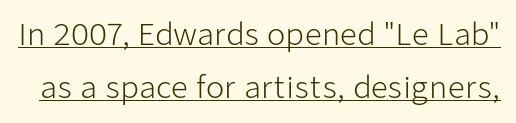
The image shows 30 px light sans-serif type, upright; set line spacing 1.77x, normal letter spacing, underlined; low stroke contrast and a medium x-height.
